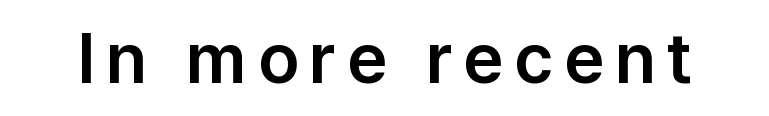
{"serif": "no", "italic": "no", "width": "normal", "stroke_contrast": "low", "x_height": "medium", "monospaced": "no", "underline": "no", "glyph_px": 70}
